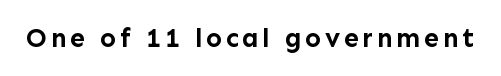
The lettering holds an erect, upright posture throughout. Check the space under the baseline: it is left empty. Does the weight exceed regular? Yes, all the way to bold.
